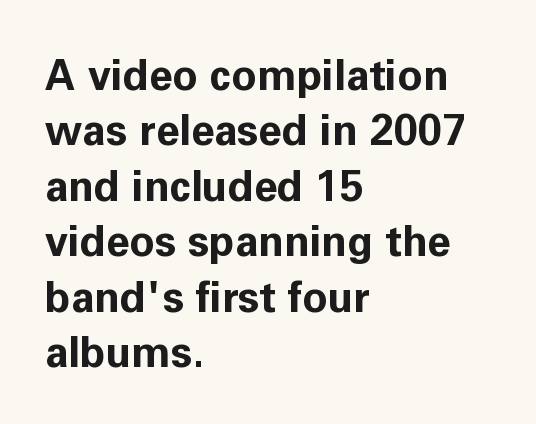
Q: Is the text bold? A: Yes.
Q: Is the text italic (slanted)? A: No, it is upright.
Q: Is the typeface a serif or a sans-serif typeface? A: Sans-serif.
Q: Is the text underlined? A: No.
Q: How is the paragraph aligned? A: Left-aligned.
Q: Is the spacing between letters normal or unusually wide? A: Normal.
Q: Is the spacing between lines tight, normal or loose? A: Normal.
Q: Width (condensed, normal, or wide)? A: Normal.
Q: Stroke contrast? A: Low.
Q: x-height? A: Medium.
Q: Monospaced? A: No.
